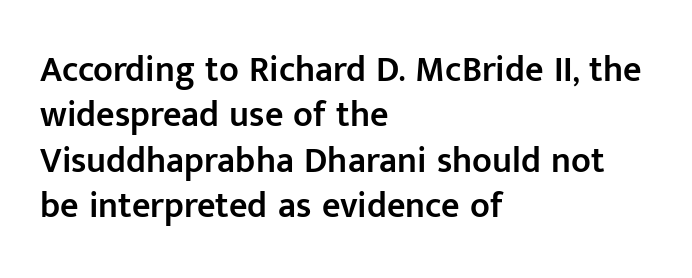
{"serif": "no", "italic": "no", "bold": "semi", "weight": "semibold", "width": "normal", "stroke_contrast": "low", "x_height": "medium", "monospaced": "no", "underline": "no", "align": "left", "line_spacing": "normal", "line_spacing_ratio": 1.26, "letter_spacing": "normal", "letter_spacing_em": 0.0, "glyph_px": 36}
